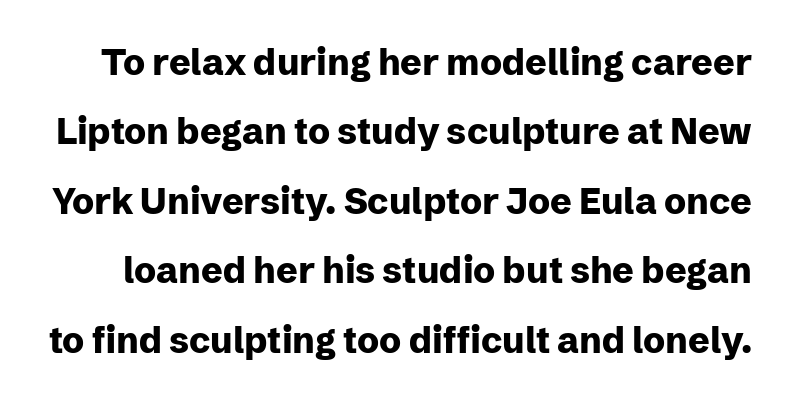
The image shows 36 px heavy sans-serif type, upright; set loose line spacing (1.93x), normal letter spacing, not underlined; low stroke contrast and a medium x-height.
